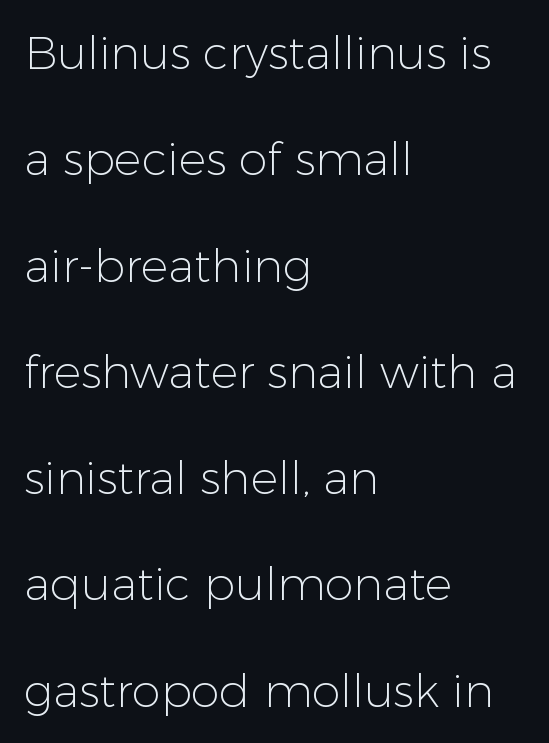
The image shows 46 px light sans-serif type, upright; set left-aligned, loose line spacing (2.31x), normal letter spacing, not underlined; low stroke contrast and a medium x-height.
